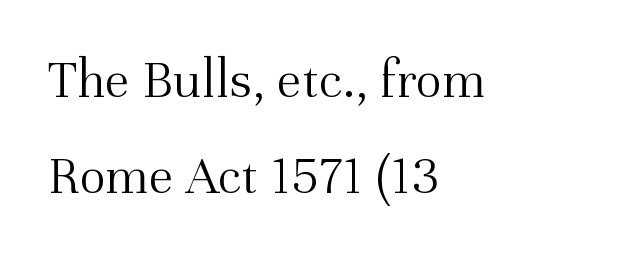
The image shows 55 px light serif type, upright; set left-aligned, line spacing 1.74x, normal letter spacing, not underlined; medium stroke contrast and a medium x-height.
